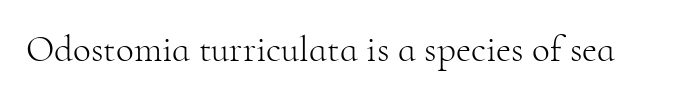
Q: Is the text bold? A: No.
Q: Is the text italic (slanted)? A: No, it is upright.
Q: Is the typeface a serif or a sans-serif typeface? A: Serif.
Q: Is the text underlined? A: No.
Q: Is the spacing between letters normal or unusually wide? A: Normal.
Q: Width (condensed, normal, or wide)? A: Normal.
Q: Stroke contrast? A: High.
Q: x-height? A: Small.
Q: Monospaced? A: No.
